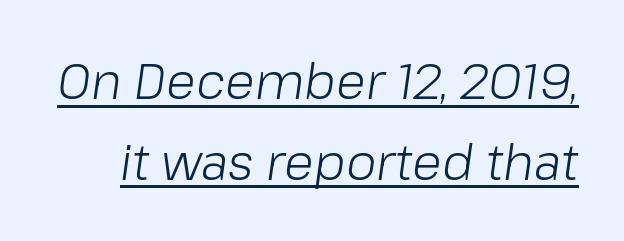
The image shows 49 px light type, italic (leaning right); set normal line spacing (1.65x), normal letter spacing, underlined; low stroke contrast and a medium x-height.
